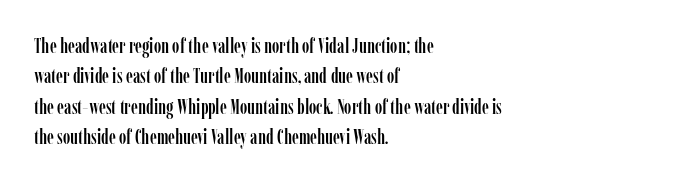
The image shows 20 px text type, upright; set left-aligned, normal line spacing (1.52x), normal letter spacing, not underlined.
